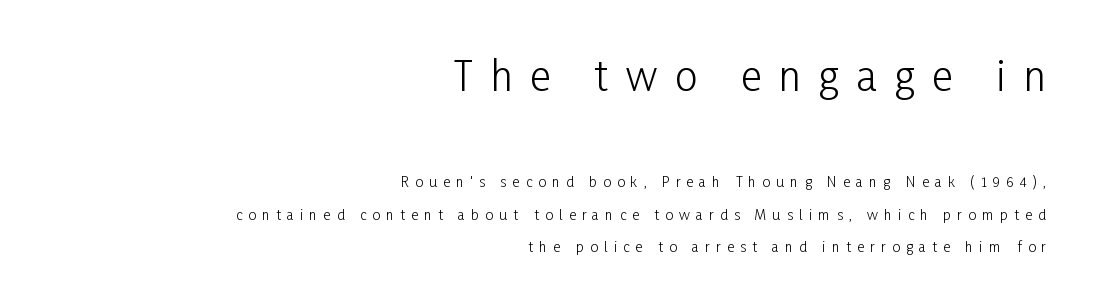
The image shows 40 px light, condensed sans-serif type, upright; set right-aligned, loose line spacing (2.31x), unusually wide letter spacing (+0.44 em), not underlined; the first (top) block is 2.86x larger; low stroke contrast and a medium x-height.
